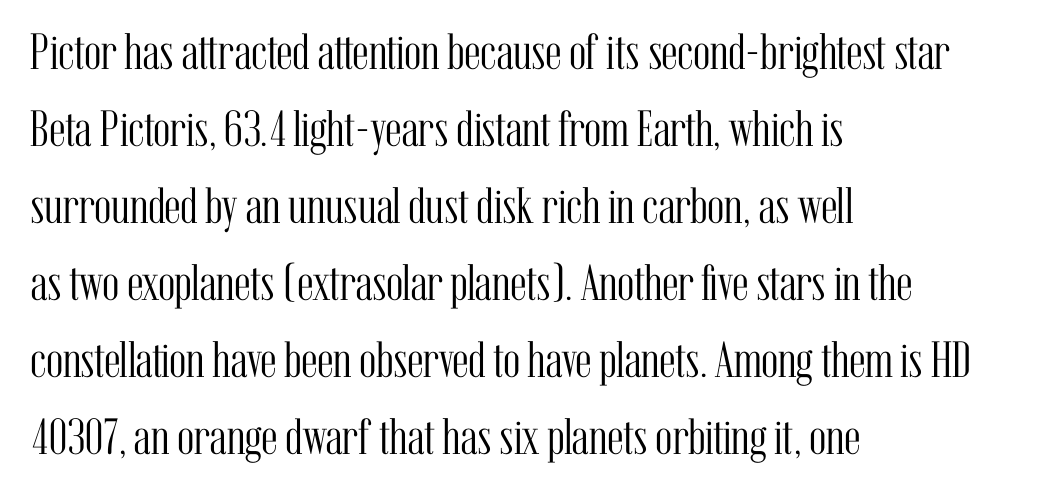
The line texture is even and compact thanks to regular tracking. This reads as an unemphasized weight, regular at the heaviest. The space between consecutive lines is moderate. Characters remain perfectly vertical along every line. Descender tails drop into unmarked territory. A typesetter would call this proportional, since set widths differ per character.
